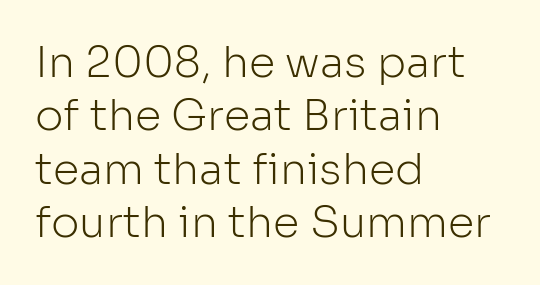
The image shows 43 px light sans-serif type, upright; set left-aligned, line spacing 1.24x, normal letter spacing, not underlined; low stroke contrast and a medium x-height.
